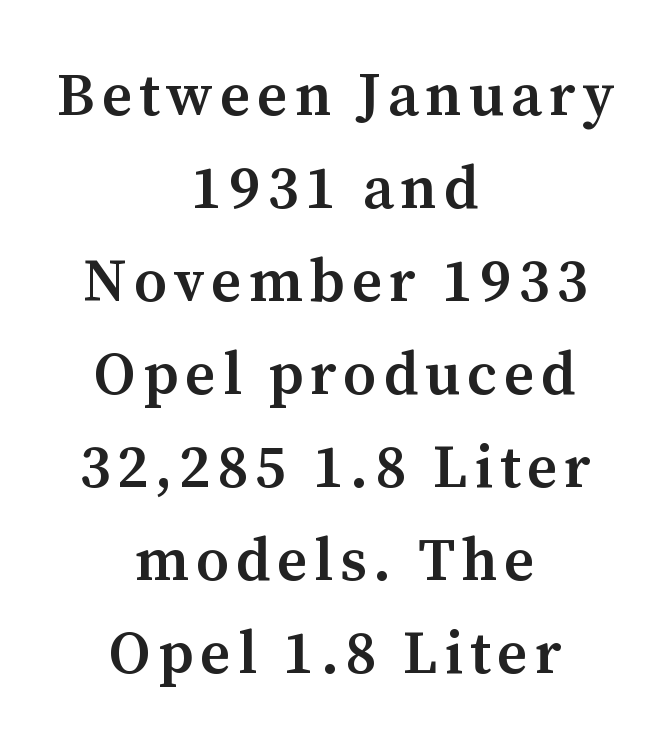
{"serif": "yes", "italic": "no", "bold": "semi", "weight": "semibold", "width": "normal", "stroke_contrast": "medium", "x_height": "medium", "monospaced": "no", "underline": "no", "align": "center", "line_spacing": "normal", "line_spacing_ratio": 1.55, "glyph_px": 60}
